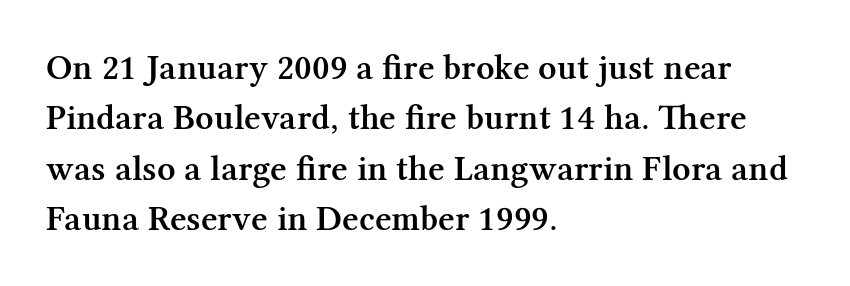
{"serif": "yes", "italic": "no", "bold": "semi", "weight": "semibold", "width": "normal", "stroke_contrast": "medium", "x_height": "medium", "monospaced": "no", "underline": "no", "align": "left", "line_spacing": "normal", "line_spacing_ratio": 1.4, "letter_spacing": "normal", "letter_spacing_em": 0.0, "glyph_px": 36}
